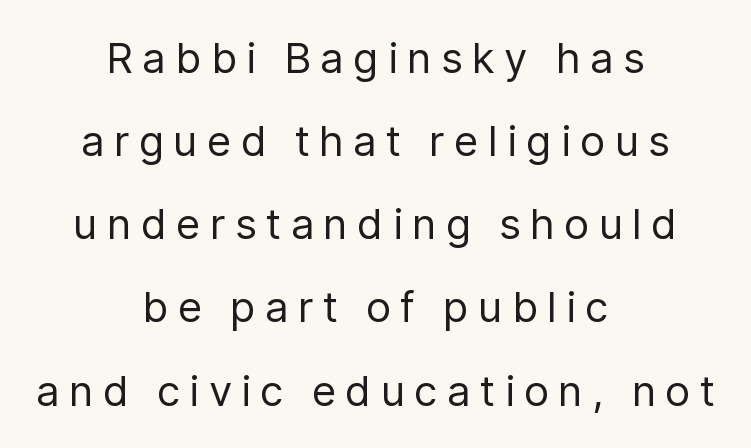
The image shows 42 px regular-weight sans-serif type, upright; set centered, loose line spacing (1.98x), unusually wide letter spacing (+0.22 em), not underlined; low stroke contrast and a medium x-height.
